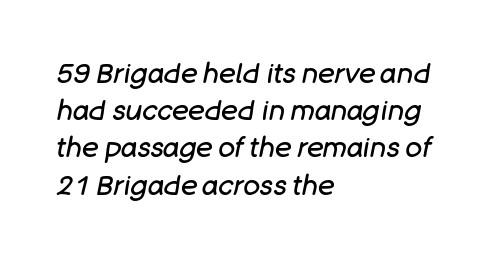
{"italic": "yes", "lean": "right", "slant_degrees": 11, "bold": "no", "weight": "regular", "width": "normal", "stroke_contrast": "low", "x_height": "large", "monospaced": "no", "underline": "no", "align": "left", "line_spacing": "normal", "line_spacing_ratio": 1.33, "letter_spacing": "normal", "letter_spacing_em": 0.0, "glyph_px": 28}
